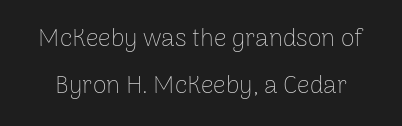
The image shows 25 px text type, upright; set line spacing 1.88x, normal letter spacing, not underlined.
